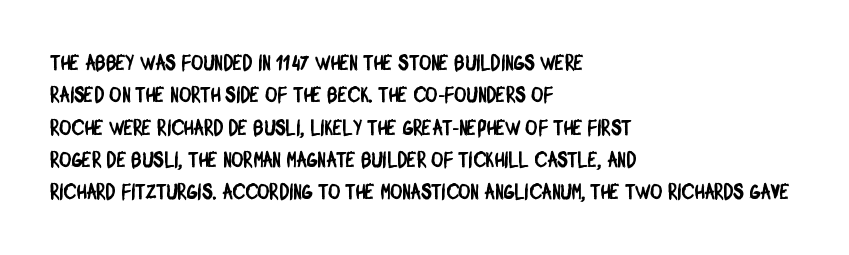
{"underline": "no", "align": "left", "line_spacing": "normal", "line_spacing_ratio": 1.54, "letter_spacing": "normal", "letter_spacing_em": 0.0, "glyph_px": 21}
